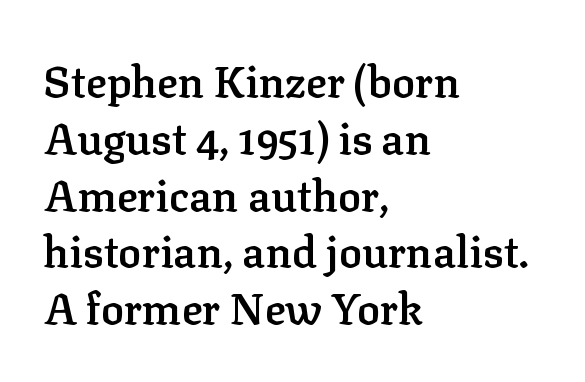
Q: Is the text bold? A: Semi-bold.
Q: Is the text italic (slanted)? A: No, it is upright.
Q: Is the typeface a serif or a sans-serif typeface? A: Serif.
Q: Is the text underlined? A: No.
Q: How is the paragraph aligned? A: Left-aligned.
Q: Is the spacing between letters normal or unusually wide? A: Normal.
Q: Is the spacing between lines tight, normal or loose? A: Normal.
Q: Width (condensed, normal, or wide)? A: Normal.
Q: Stroke contrast? A: Low.
Q: x-height? A: Medium.
Q: Monospaced? A: No.
